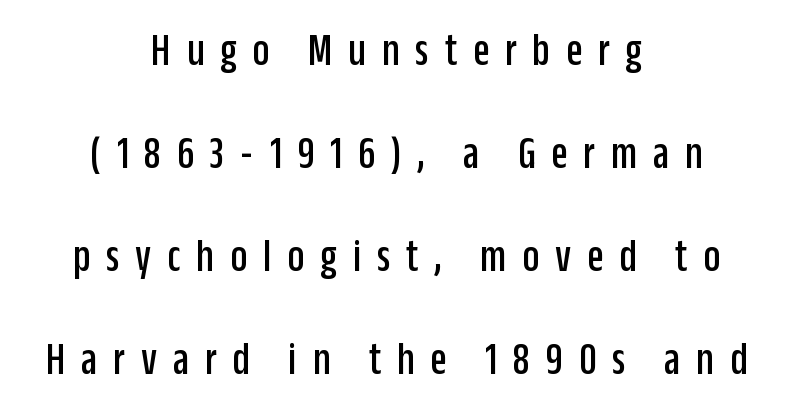
The image shows 47 px condensed sans-serif type, upright; set centered, loose line spacing (2.19x), unusually wide letter spacing (+0.34 em), not underlined; low stroke contrast and a large x-height.
